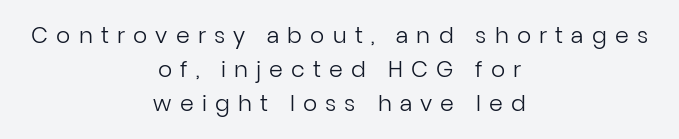
{"italic": "no", "bold": "no", "underline": "no", "align": "center", "line_spacing": "normal", "line_spacing_ratio": 1.55, "letter_spacing": "wide", "letter_spacing_em": 0.37, "glyph_px": 22}
